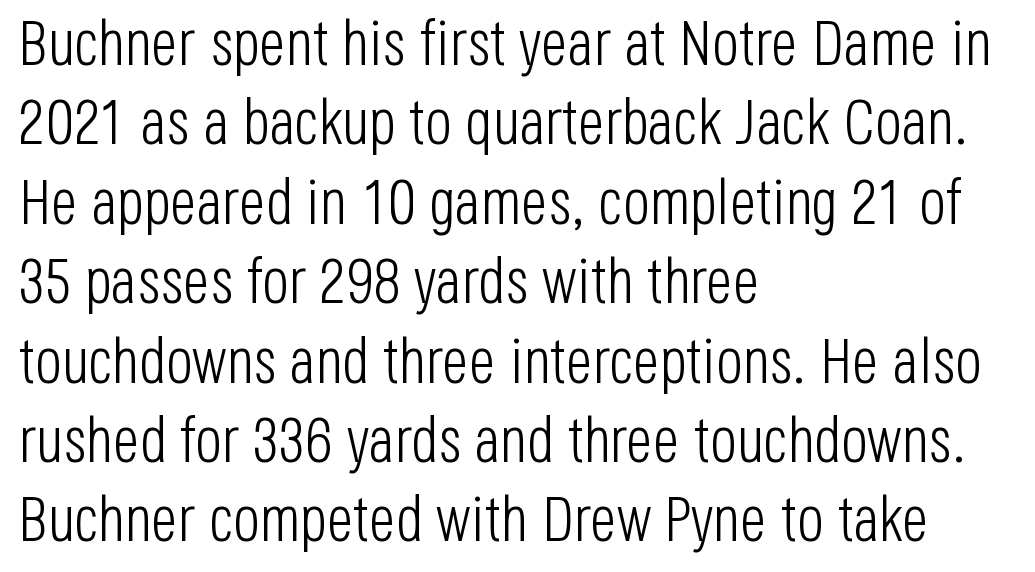
Q: Is the text bold? A: No.
Q: Is the text italic (slanted)? A: No, it is upright.
Q: Is the typeface a serif or a sans-serif typeface? A: Sans-serif.
Q: Is the text underlined? A: No.
Q: How is the paragraph aligned? A: Left-aligned.
Q: Is the spacing between letters normal or unusually wide? A: Normal.
Q: Is the spacing between lines tight, normal or loose? A: Normal.
Q: Width (condensed, normal, or wide)? A: Condensed.
Q: Stroke contrast? A: Low.
Q: x-height? A: Large.
Q: Monospaced? A: No.
